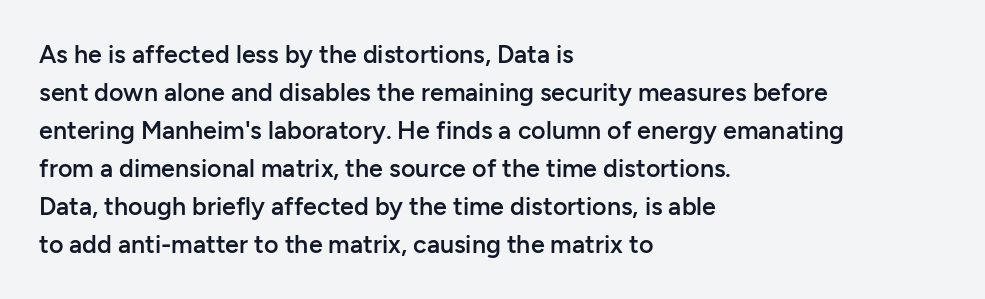
{"italic": "no", "bold": "semi", "underline": "no", "align": "left", "line_spacing": "normal", "line_spacing_ratio": 1.52, "letter_spacing": "normal", "letter_spacing_em": 0.0, "glyph_px": 25}
